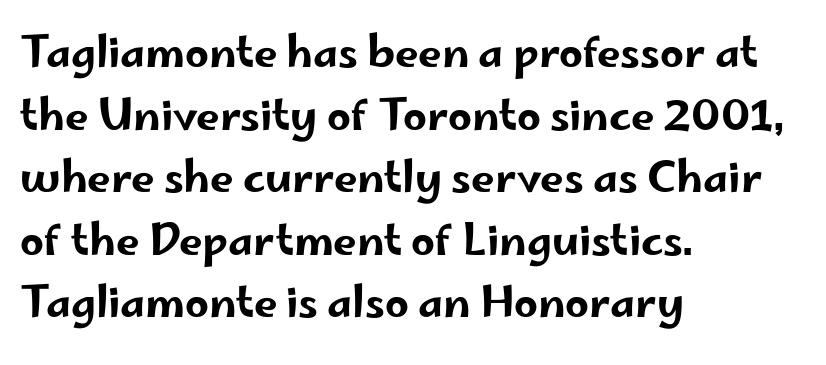
The leading is moderate, giving the passage an even texture. Here the glyphs are tracked normally, forming tight word shapes. The rendering anchors every line to the left-hand side. Check where the strokes stop: nothing finishes them off — pure sans. Descenders are the only things crossing below the line. Characters remain perfectly vertical along every line.
